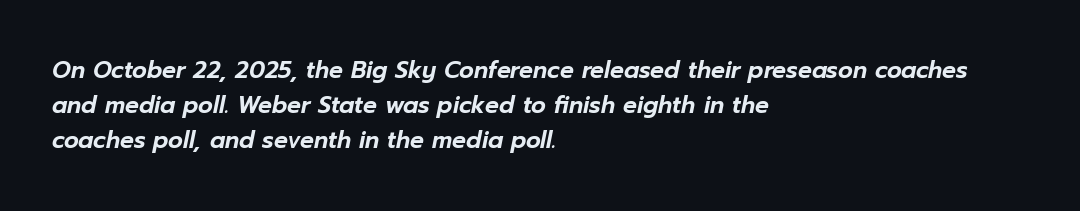
The image shows 23 px text type, italic (leaning right); set left-aligned, normal line spacing (1.53x), normal letter spacing, not underlined.
